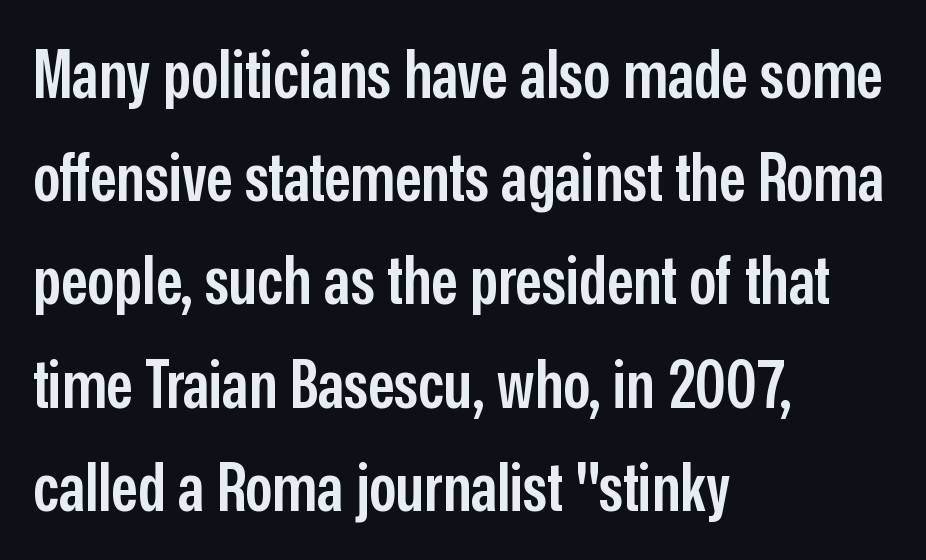
The image shows 67 px semibold, condensed sans-serif type, upright; set left-aligned, normal line spacing (1.54x), normal letter spacing, not underlined; low stroke contrast and a medium x-height.
